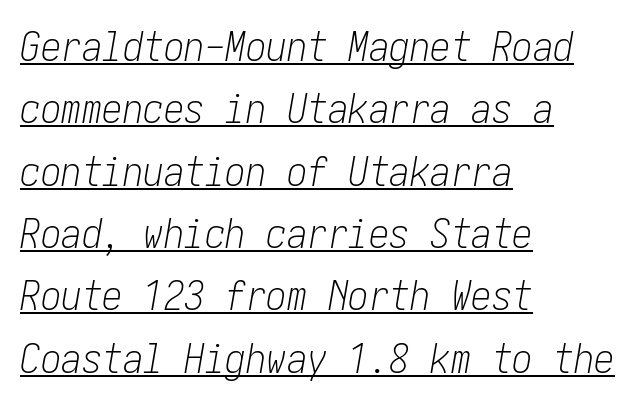
Q: Is the text bold? A: No.
Q: Is the text italic (slanted)? A: Yes, it leans right by about 10 degrees.
Q: Is the text underlined? A: Yes.
Q: How is the paragraph aligned? A: Left-aligned.
Q: Is the spacing between letters normal or unusually wide? A: Normal.
Q: Is the spacing between lines tight, normal or loose? A: Normal.
Q: Width (condensed, normal, or wide)? A: Condensed.
Q: Stroke contrast? A: Low.
Q: x-height? A: Medium.
